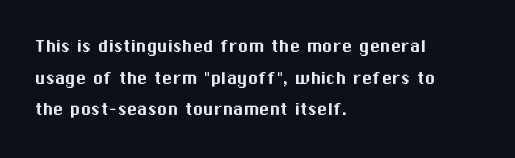
The image shows 21 px text type, upright; set left-aligned, normal line spacing (1.51x), normal letter spacing, not underlined.
